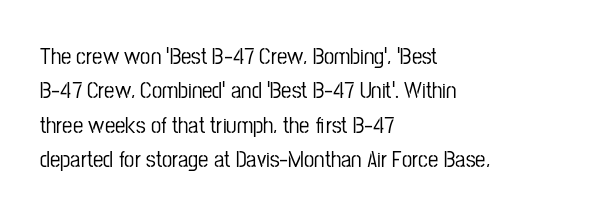
Q: Is the text italic (slanted)? A: No, it is upright.
Q: Is the text underlined? A: No.
Q: How is the paragraph aligned? A: Left-aligned.
Q: Is the spacing between letters normal or unusually wide? A: Normal.
Q: Is the spacing between lines tight, normal or loose? A: Normal.
